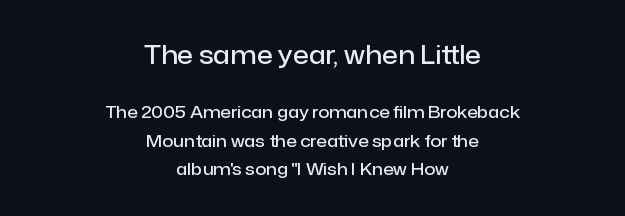
The image shows 26 px text type, upright; set centered, normal line spacing (1.67x), normal letter spacing, not underlined; the first (top) block is 1.53x larger.
